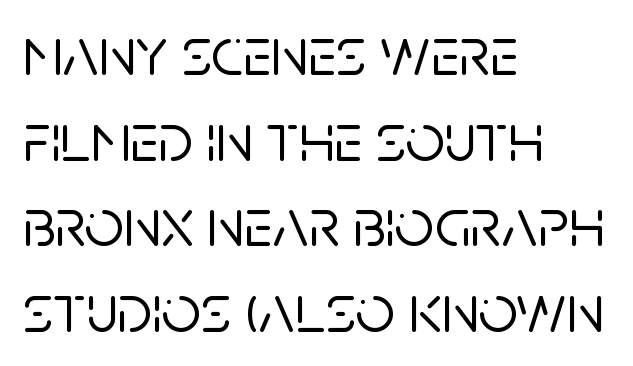
Q: Is the text italic (slanted)? A: No, it is upright.
Q: Is the typeface a serif or a sans-serif typeface? A: Sans-serif.
Q: Is the text underlined? A: No.
Q: How is the paragraph aligned? A: Left-aligned.
Q: Is the spacing between letters normal or unusually wide? A: Normal.
Q: Width (condensed, normal, or wide)? A: Normal.
Q: Stroke contrast? A: Low.
Q: x-height? A: Large.
Q: Monospaced? A: No.
